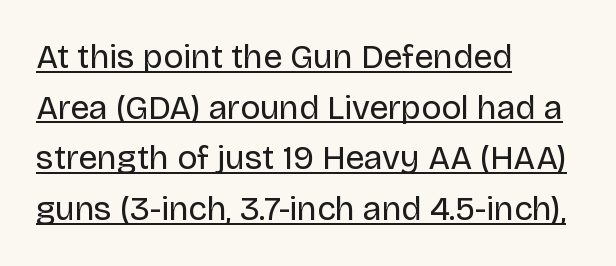
{"serif": "no", "italic": "no", "bold": "no", "weight": "regular", "width": "normal", "stroke_contrast": "low", "x_height": "large", "monospaced": "no", "underline": "yes", "align": "left", "line_spacing": "normal", "line_spacing_ratio": 1.49, "letter_spacing": "normal", "letter_spacing_em": 0.0, "glyph_px": 34}
